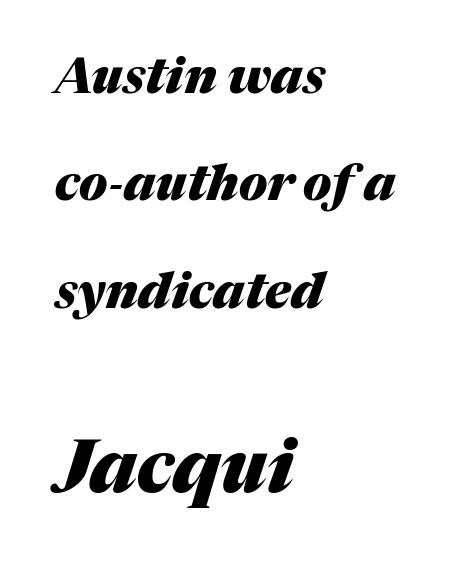
Heavy-handed strokes throughout: this text is bold. The block of text is sparse from top to bottom, with ample space between rows. Rule under the text: the space is simply empty. These lines stack with their left ends in a neat column.
